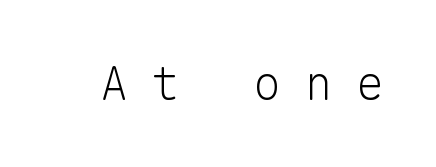
{"serif": "no", "italic": "no", "bold": "no", "weight": "light", "width": "normal", "stroke_contrast": "low", "x_height": "medium", "monospaced": "yes", "underline": "no", "letter_spacing": "wide", "letter_spacing_em": 0.49, "glyph_px": 47}
